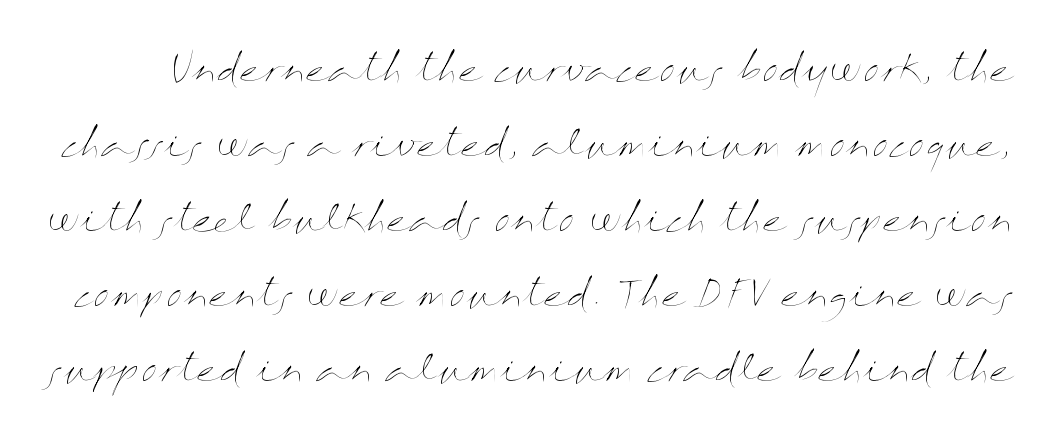
{"bold": "no", "weight": "thin", "width": "wide", "stroke_contrast": "medium", "x_height": "medium", "monospaced": "no", "underline": "no", "line_spacing": "loose", "line_spacing_ratio": 2.08, "letter_spacing": "normal", "letter_spacing_em": 0.0, "glyph_px": 36}
